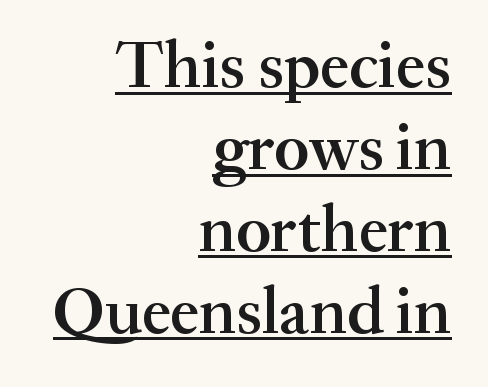
{"serif": "yes", "italic": "no", "bold": "semi", "weight": "semibold", "width": "normal", "stroke_contrast": "medium", "x_height": "small", "monospaced": "no", "underline": "yes", "align": "right", "line_spacing_ratio": 1.24, "letter_spacing": "normal", "letter_spacing_em": 0.0, "glyph_px": 66}
